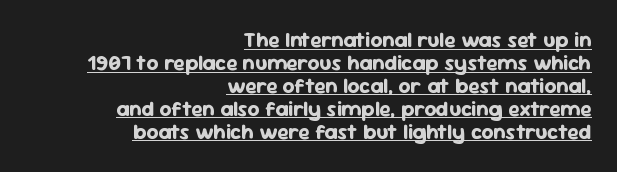
{"italic": "no", "bold": "yes", "underline": "yes", "align": "right", "line_spacing": "tight", "line_spacing_ratio": 1.09, "letter_spacing": "normal", "letter_spacing_em": 0.0, "glyph_px": 21}
